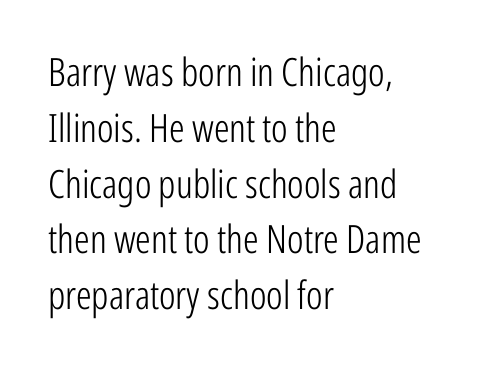
{"serif": "no", "italic": "no", "bold": "no", "weight": "light", "width": "condensed", "stroke_contrast": "low", "x_height": "medium", "monospaced": "no", "underline": "no", "align": "left", "line_spacing": "normal", "line_spacing_ratio": 1.43, "letter_spacing": "normal", "letter_spacing_em": 0.0, "glyph_px": 39}
